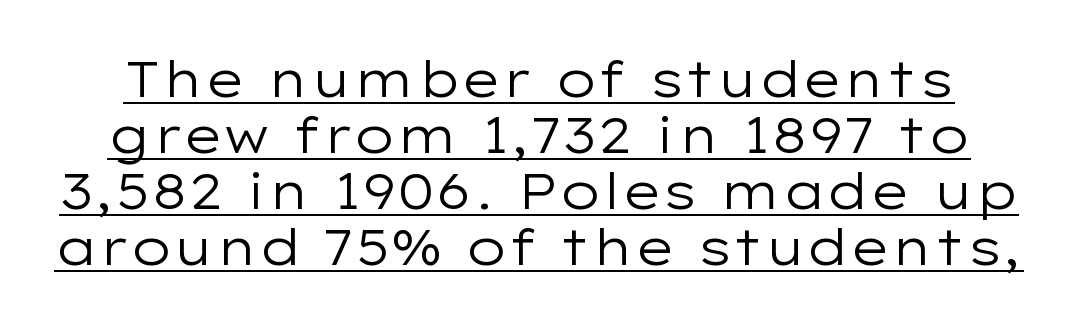
{"serif": "no", "italic": "no", "bold": "no", "weight": "regular", "width": "wide", "stroke_contrast": "low", "x_height": "medium", "monospaced": "no", "underline": "yes", "line_spacing": "tight", "line_spacing_ratio": 1.12, "letter_spacing": "normal", "letter_spacing_em": 0.0, "glyph_px": 50}
